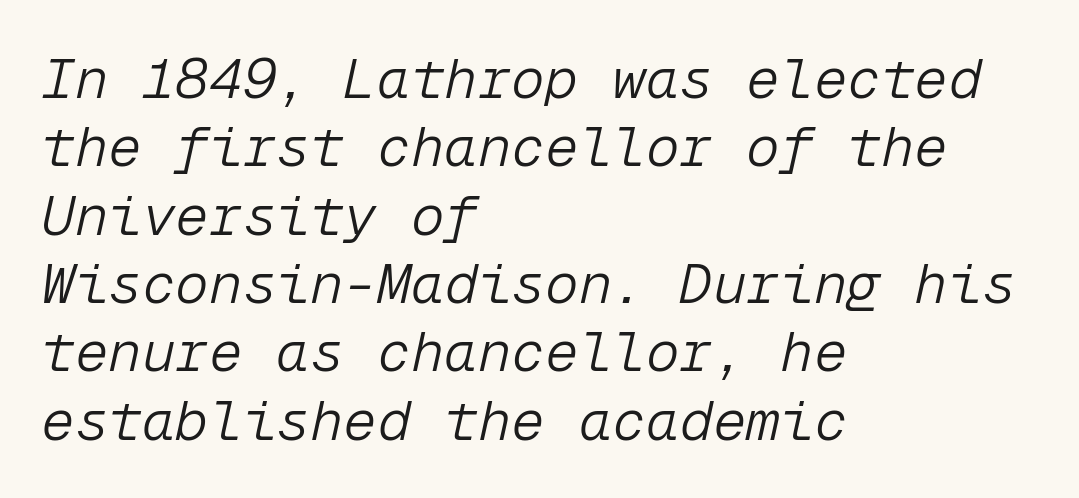
Q: Is the text bold? A: No.
Q: Is the text italic (slanted)? A: Yes, it leans right by about 12 degrees.
Q: Is the text underlined? A: No.
Q: How is the paragraph aligned? A: Left-aligned.
Q: Is the spacing between letters normal or unusually wide? A: Normal.
Q: Width (condensed, normal, or wide)? A: Normal.
Q: Stroke contrast? A: Low.
Q: x-height? A: Medium.
Q: Monospaced? A: Yes.
